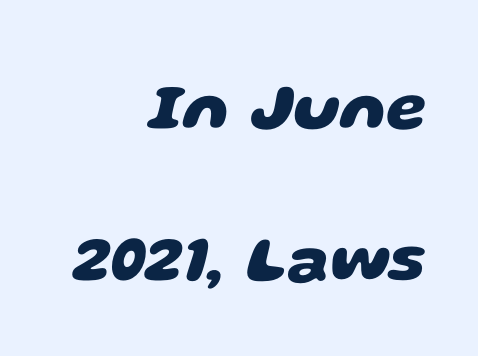
The image shows 65 px heavy, wide sans-serif type; set right-aligned, loose line spacing (2.34x), normal letter spacing, not underlined; low stroke contrast and a large x-height.
